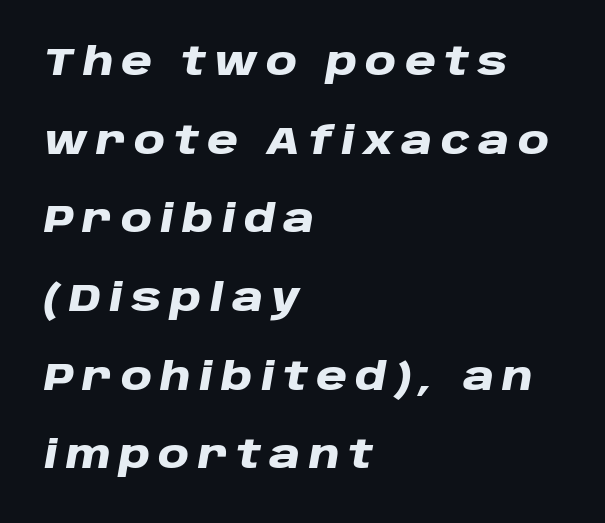
{"italic": "yes", "lean": "right", "slant_degrees": 10, "bold": "yes", "weight": "heavy", "width": "wide", "stroke_contrast": "low", "x_height": "large", "monospaced": "no", "underline": "no", "align": "left", "line_spacing": "loose", "line_spacing_ratio": 2.07, "letter_spacing": "wide", "letter_spacing_em": 0.22, "glyph_px": 38}
